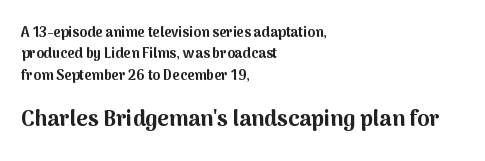
{"italic": "no", "bold": "yes", "underline": "no", "align": "left", "line_spacing": "normal", "line_spacing_ratio": 1.52, "letter_spacing": "normal", "letter_spacing_em": 0.0, "larger_block": "second", "size_ratio": 1.57, "glyph_px": 22}
